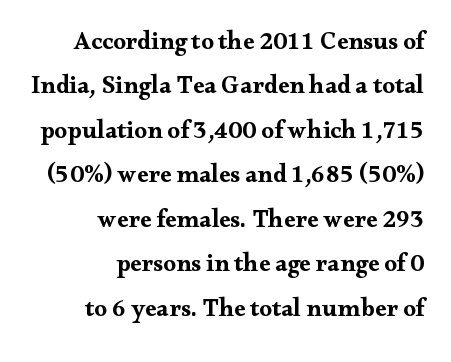
Typeset ragged left — the right edge is the straight one. Every stem runs plumb, perpendicular to the baseline. The words here are not underlined. The typesetting leans heavy: a genuine bold.
